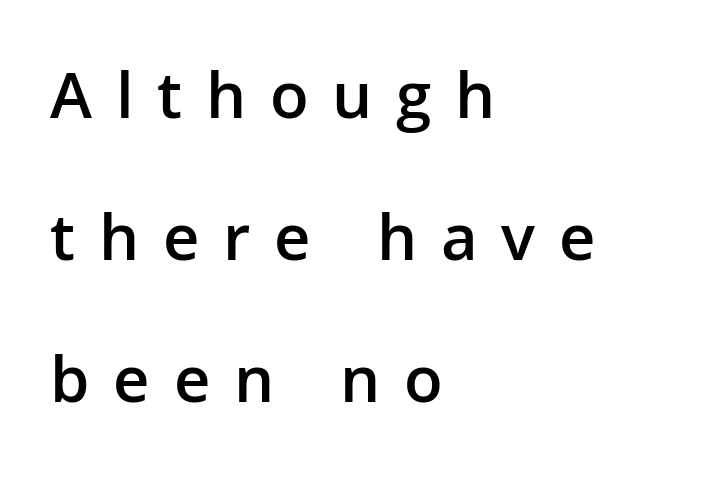
The image shows 68 px semibold sans-serif type, upright; set left-aligned, loose line spacing (2.09x), unusually wide letter spacing (+0.35 em), not underlined; low stroke contrast and a medium x-height.
